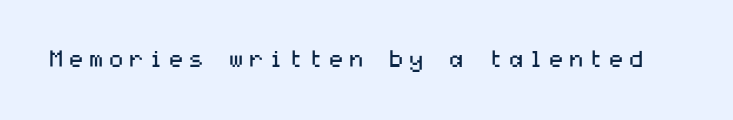
Honestly, there is no underline to notice here at all. This is roman type, the default non-slanted kind. Weight: not bold — regular or lighter.
